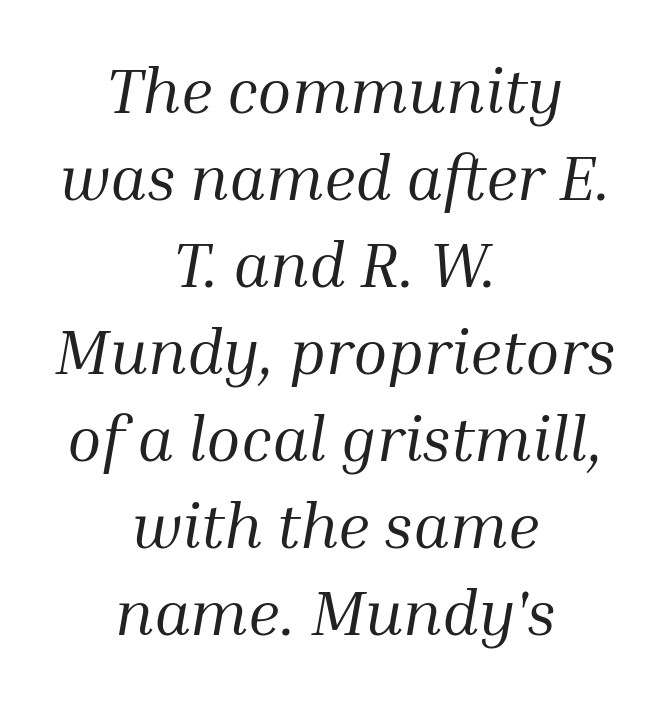
The image shows 63 px regular-weight serif type, italic (leaning right); set centered, normal line spacing (1.38x), normal letter spacing, not underlined; medium stroke contrast and a medium x-height.
